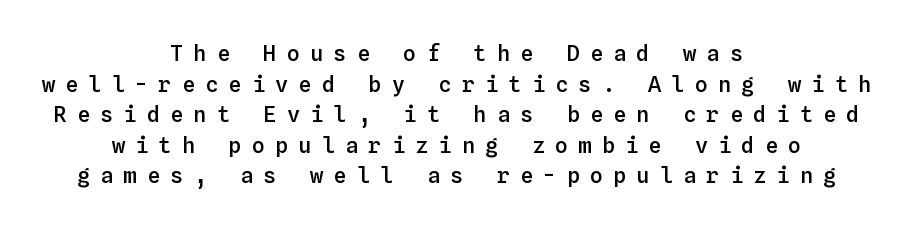
Someone cranked the tracking dial way up on this one. This is the regular roman posture of the typeface. Does the copy run flush right? No — it is centered line by line. Bold? Not quite — semibold, heavier than regular but stopping short.
